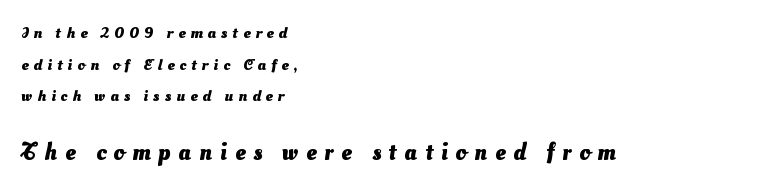
Q: Is the text bold? A: Yes.
Q: Is the text underlined? A: No.
Q: How is the paragraph aligned? A: Left-aligned.
Q: Is the spacing between letters normal or unusually wide? A: Unusually wide.
Q: Is the spacing between lines tight, normal or loose? A: Loose.
Q: Which block of text is set in a larger size, the first (top) or the second (bottom)? A: The second (bottom) one.
